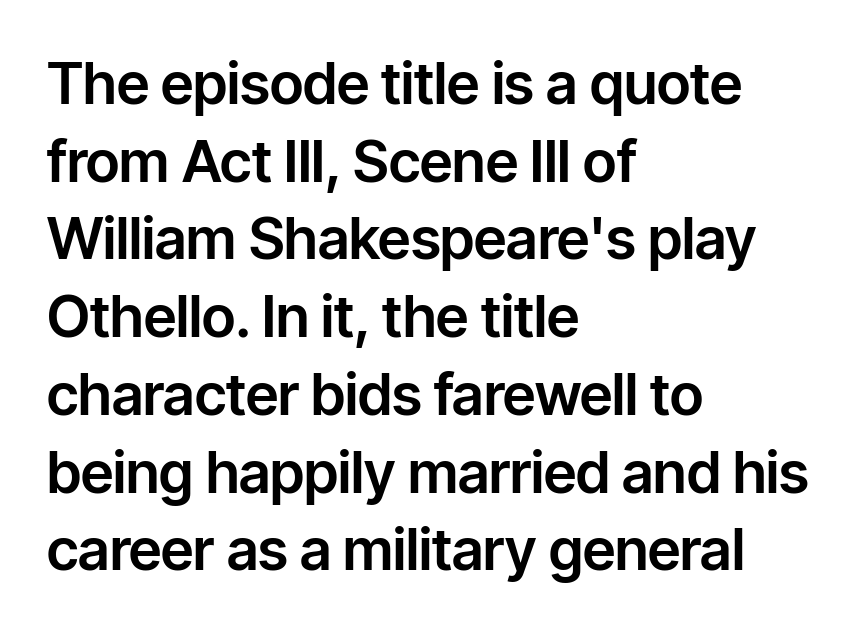
A classic flush-left, rag-right setting is used for this passage. In terms of posture, this sample is upright. Note the varied advance widths — an 'i' is clearly narrower than an 'm'. Grotesque or geometric, the face here clearly has no serifs. The zone under the glyphs is completely vacant.
